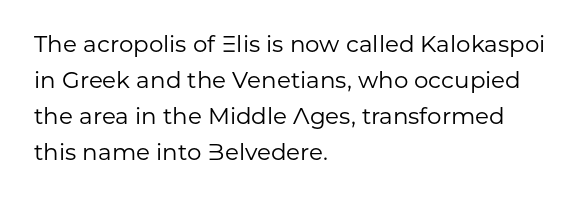
Nothing unusual about the tracking: characters are spaced as the font intends. The typesetter chose a ragged-right arrangement here. Vertical strokes here are truly vertical. In terms of leading, this rendering sits right in the middle.
